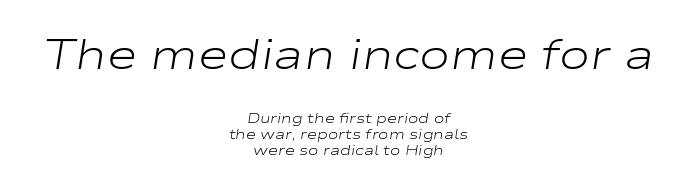
The image shows 42 px light, wide type, italic (leaning right); set centered, tight line spacing (1.15x), normal letter spacing, not underlined; the first (top) block is 3.0x larger; low stroke contrast and a medium x-height.
